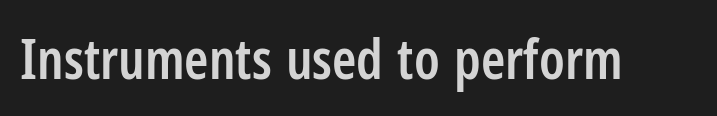
The image shows 55 px semibold, condensed sans-serif type, upright; set normal letter spacing, not underlined; low stroke contrast and a medium x-height.
